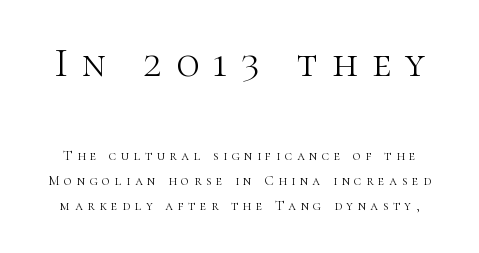
Q: Is the text bold? A: No.
Q: Is the text italic (slanted)? A: No, it is upright.
Q: Is the typeface a serif or a sans-serif typeface? A: Serif.
Q: Is the text underlined? A: No.
Q: Is the spacing between letters normal or unusually wide? A: Unusually wide.
Q: Which block of text is set in a larger size, the first (top) or the second (bottom)? A: The first (top) one.
Q: Width (condensed, normal, or wide)? A: Normal.
Q: Stroke contrast? A: High.
Q: x-height? A: Medium.
Q: Monospaced? A: No.
